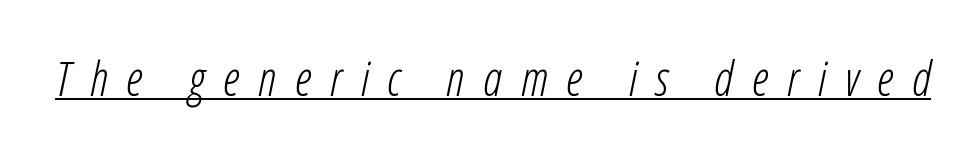
Q: Is the text bold? A: No.
Q: Is the text italic (slanted)? A: Yes, it leans right by about 12 degrees.
Q: Is the text underlined? A: Yes.
Q: Is the spacing between letters normal or unusually wide? A: Unusually wide.
Q: Width (condensed, normal, or wide)? A: Condensed.
Q: Stroke contrast? A: Low.
Q: x-height? A: Medium.
Q: Monospaced? A: No.
